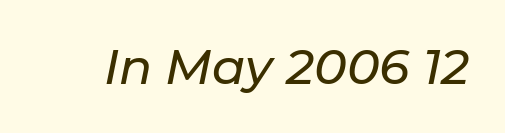
Beneath every word, the page is bare. This sample has the flowing, uneven cadence of proportional lettering. Tall strokes in this sample are angled rather than plumb. Is the letter spacing exaggerated? No — it looks like the ordinary default.
